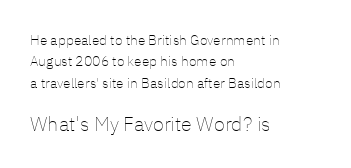
Q: Is the text bold? A: No.
Q: Is the text italic (slanted)? A: No, it is upright.
Q: Is the text underlined? A: No.
Q: How is the paragraph aligned? A: Left-aligned.
Q: Is the spacing between letters normal or unusually wide? A: Normal.
Q: Is the spacing between lines tight, normal or loose? A: Normal.
Q: Which block of text is set in a larger size, the first (top) or the second (bottom)? A: The second (bottom) one.
